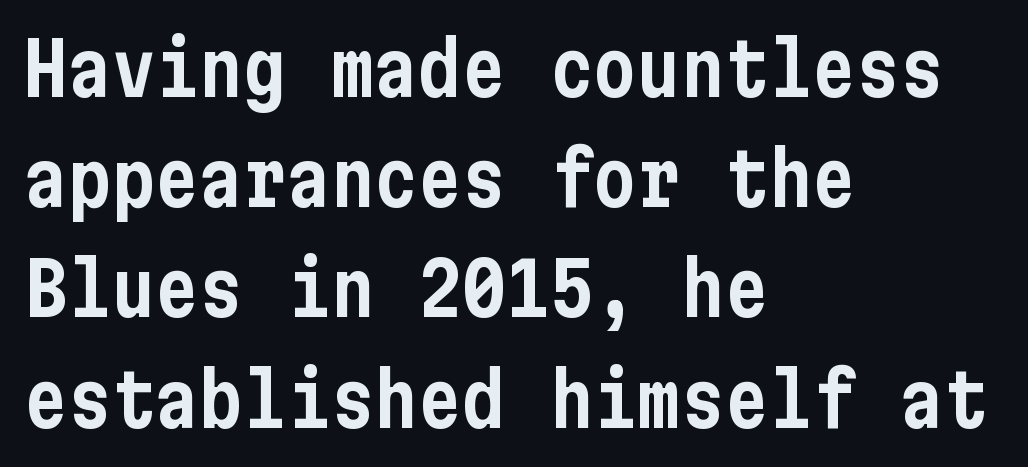
The image shows 73 px condensed sans-serif type, upright; set left-aligned, normal line spacing (1.51x), normal letter spacing, not underlined; low stroke contrast and a medium x-height.
